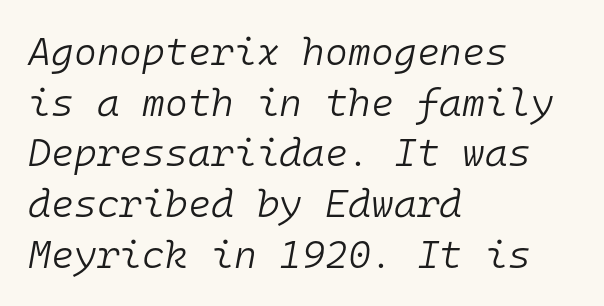
The image shows 39 px light type, italic (leaning right), monospaced; set left-aligned, normal line spacing (1.3x), normal letter spacing, not underlined; low stroke contrast and a medium x-height.
